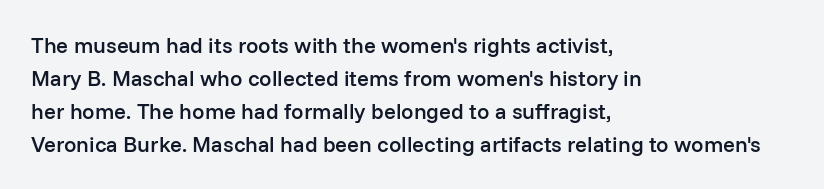
{"italic": "no", "bold": "semi", "underline": "no", "align": "left", "line_spacing": "normal", "line_spacing_ratio": 1.5, "letter_spacing": "normal", "letter_spacing_em": 0.0, "glyph_px": 22}
